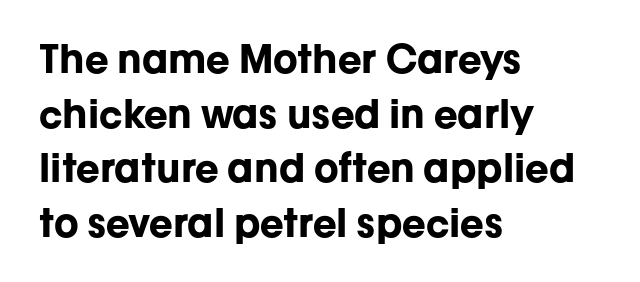
The image shows 39 px bold sans-serif type, upright; set left-aligned, normal line spacing (1.4x), normal letter spacing, not underlined; low stroke contrast and a medium x-height.
